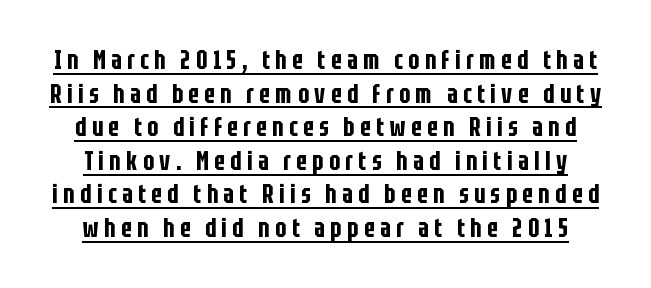
{"italic": "no", "underline": "yes", "line_spacing": "normal", "line_spacing_ratio": 1.29, "letter_spacing": "wide", "letter_spacing_em": 0.21, "glyph_px": 26}
